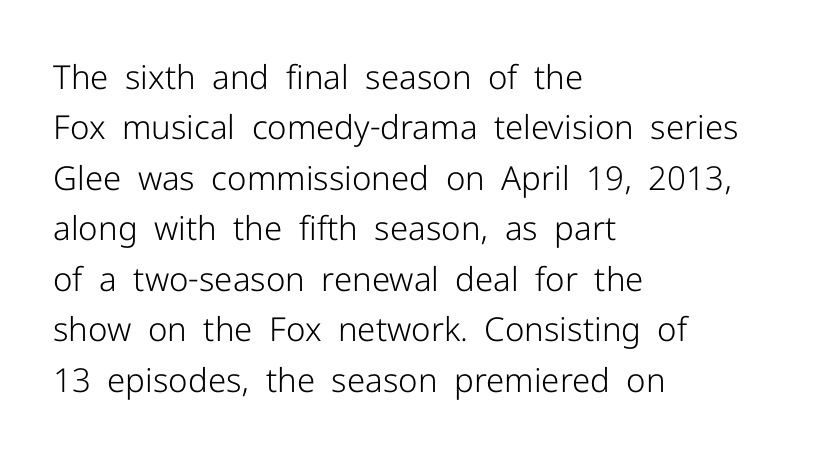
{"serif": "no", "italic": "no", "bold": "no", "weight": "light", "width": "normal", "stroke_contrast": "low", "x_height": "medium", "monospaced": "no", "underline": "no", "align": "left", "line_spacing": "normal", "line_spacing_ratio": 1.53, "letter_spacing": "normal", "letter_spacing_em": 0.0, "glyph_px": 33}
